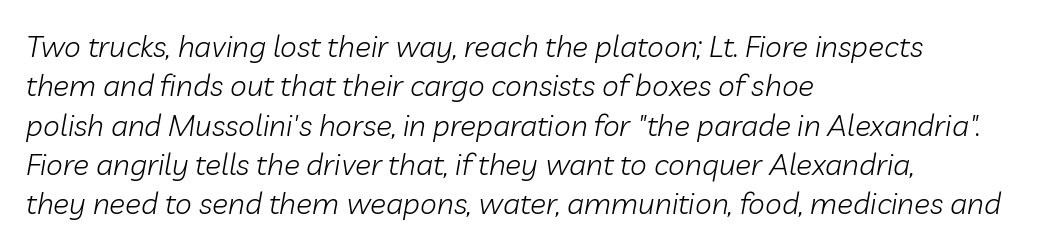
{"italic": "yes", "lean": "right", "slant_degrees": 10, "bold": "no", "weight": "light", "width": "normal", "stroke_contrast": "low", "x_height": "medium", "monospaced": "no", "underline": "no", "align": "left", "line_spacing": "normal", "line_spacing_ratio": 1.31, "letter_spacing": "normal", "letter_spacing_em": 0.0, "glyph_px": 30}
